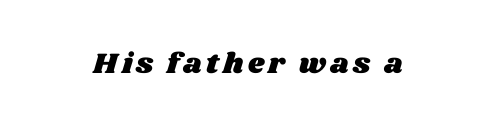
The image shows 29 px wide type; set not underlined; medium stroke contrast and a large x-height.
